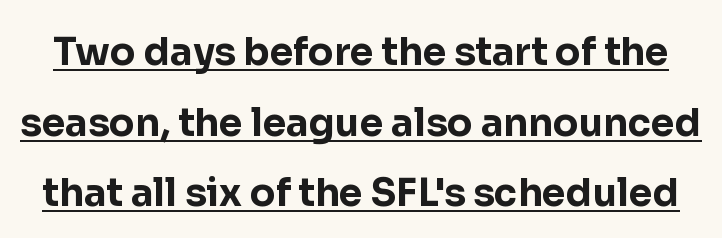
A sans-serif font was chosen for this passage. Look at the tracking — it's just the regular setting, nothing added. The typography opts for an upright posture over an oblique one. Glance below the letters and you will spot a drawn line.
